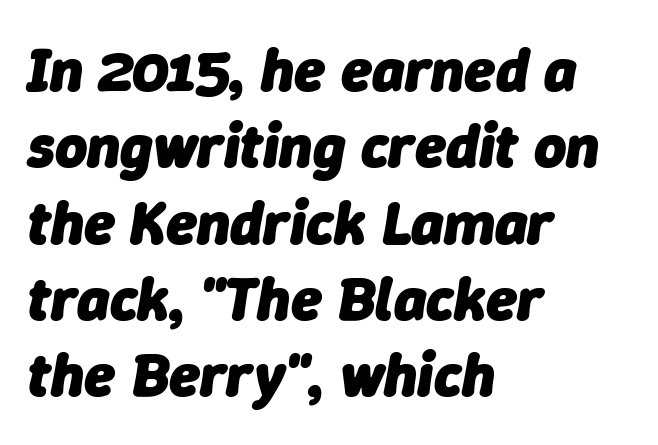
The image shows 62 px heavy type, italic (leaning right); set left-aligned, line spacing 1.23x, normal letter spacing, not underlined; low stroke contrast and a medium x-height.
